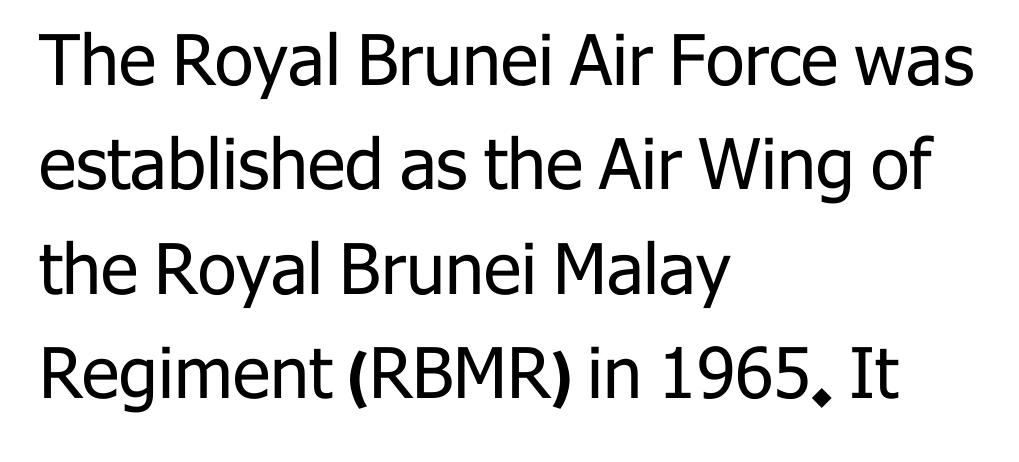
{"serif": "no", "italic": "no", "bold": "no", "weight": "regular", "width": "normal", "stroke_contrast": "low", "x_height": "medium", "monospaced": "no", "underline": "no", "align": "left", "line_spacing": "normal", "line_spacing_ratio": 1.49, "letter_spacing": "normal", "letter_spacing_em": 0.0, "glyph_px": 70}
